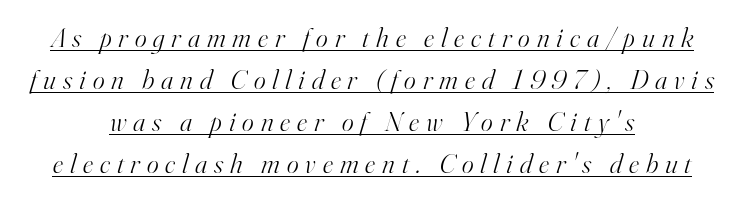
The image shows 28 px light serif type, italic (leaning right); set centered, normal line spacing (1.5x), unusually wide letter spacing (+0.25 em), underlined; high stroke contrast and a small x-height.
